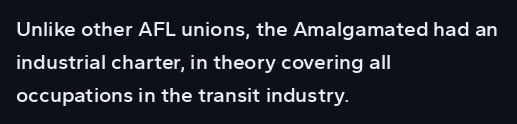
Q: Is the text bold? A: Semi-bold.
Q: Is the text italic (slanted)? A: No, it is upright.
Q: Is the text underlined? A: No.
Q: How is the paragraph aligned? A: Left-aligned.
Q: Is the spacing between letters normal or unusually wide? A: Normal.
Q: Is the spacing between lines tight, normal or loose? A: Normal.
